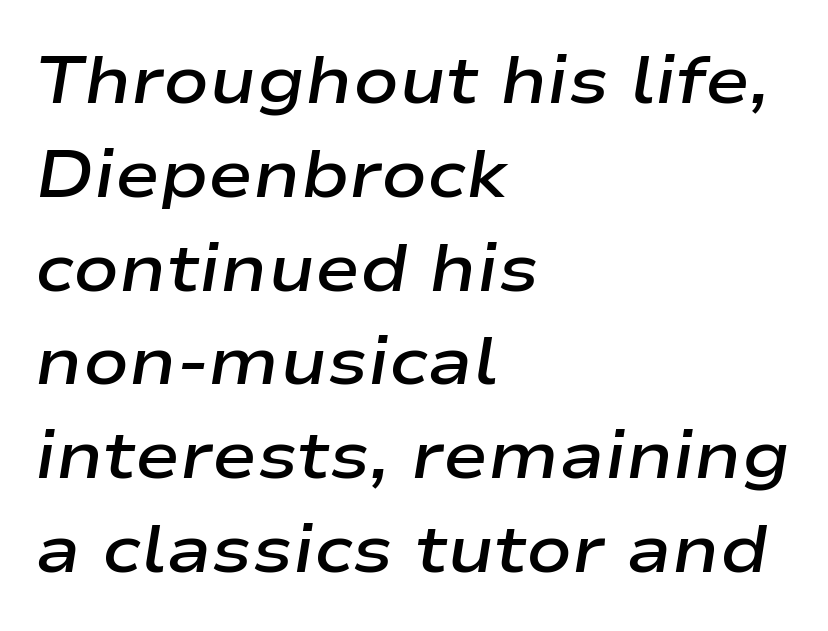
The image shows 67 px semibold, wide type, italic (leaning right); set left-aligned, normal line spacing (1.4x), normal letter spacing, not underlined; low stroke contrast and a medium x-height.
